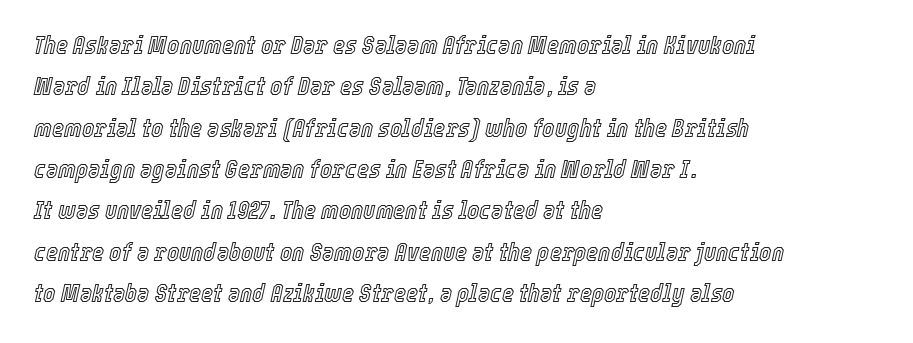
Q: Is the text italic (slanted)? A: Yes, it leans right by about 12 degrees.
Q: Is the text underlined? A: No.
Q: How is the paragraph aligned? A: Left-aligned.
Q: Is the spacing between letters normal or unusually wide? A: Normal.
Q: Is the spacing between lines tight, normal or loose? A: Normal.
